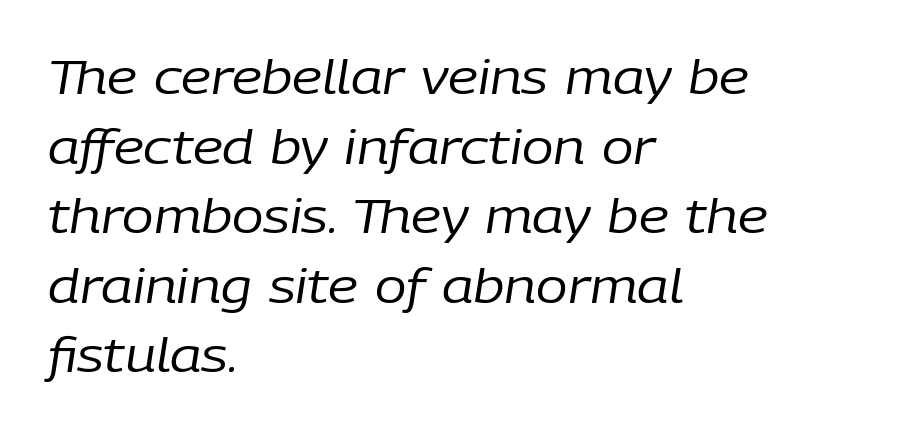
How would I describe the line gaps? Plain and ordinary. Notice how the passage keeps a crisp vertical edge on the left only. Spacing verdict: proportional, widths tailored to each character. Caption: standard tracking, unaltered. This sample uses an oblique cut, with every glyph tilted off the vertical. Beneath every word, the page is bare.
